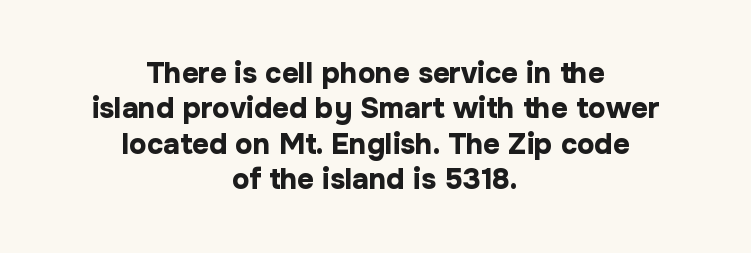
The letters advance in unequal steps, a hallmark of proportional type. The font is running at its bold setting. This rendering employs a face without finishing strokes, i.e., a sans-serif. Does the lettering tilt? It doesn't — this is upright.
